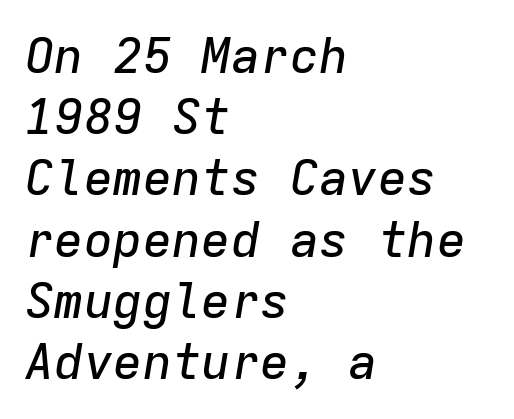
Every character here occupies the same horizontal width, giving the sample a typewriter-like rhythm. The face used here is rendered with its standard letterfit. Slant detected: the letters are inclined. One-word summary of the alignment: left.
